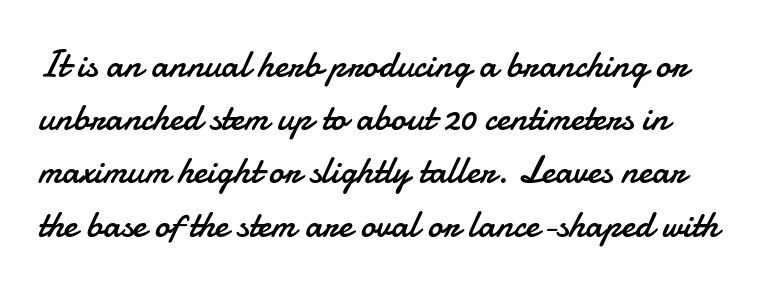
Q: Is the text bold? A: No.
Q: Is the text italic (slanted)? A: Yes.
Q: Is the typeface a serif or a sans-serif typeface? A: Sans-serif.
Q: Is the text underlined? A: No.
Q: Is the spacing between letters normal or unusually wide? A: Normal.
Q: Is the spacing between lines tight, normal or loose? A: Normal.
Q: Width (condensed, normal, or wide)? A: Normal.
Q: Stroke contrast? A: Low.
Q: x-height? A: Small.
Q: Monospaced? A: No.
